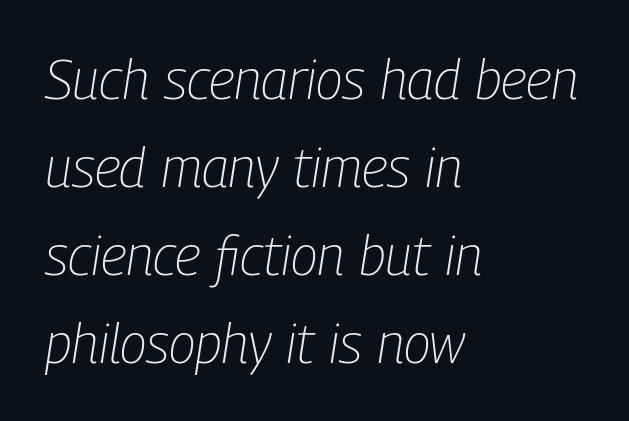
The image shows 55 px light, condensed type, italic (leaning right); set left-aligned, normal line spacing (1.6x), normal letter spacing, not underlined; low stroke contrast and a medium x-height.
